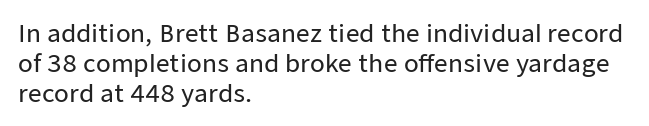
The image shows 24 px text type, upright; set left-aligned, line spacing 1.24x, normal letter spacing, not underlined.
